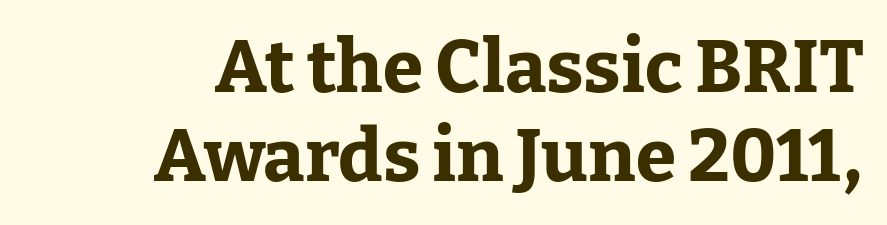
{"serif": "yes", "italic": "no", "bold": "yes", "weight": "bold", "width": "normal", "stroke_contrast": "low", "x_height": "medium", "monospaced": "no", "underline": "no", "align": "right", "line_spacing_ratio": 1.22, "letter_spacing": "normal", "letter_spacing_em": 0.0, "glyph_px": 73}
